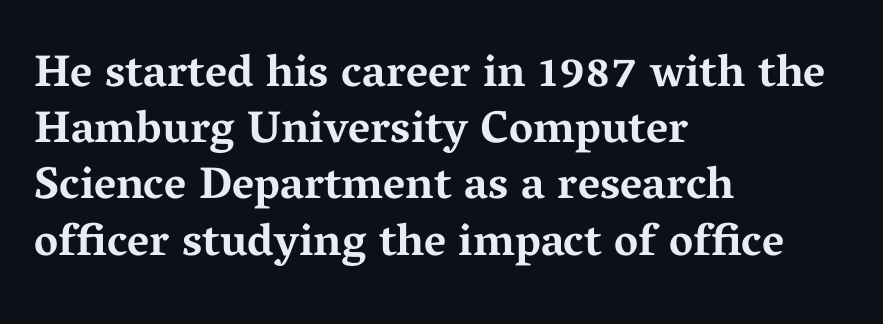
Q: Is the text bold? A: Yes.
Q: Is the text italic (slanted)? A: No, it is upright.
Q: Is the typeface a serif or a sans-serif typeface? A: Serif.
Q: Is the text underlined? A: No.
Q: How is the paragraph aligned? A: Left-aligned.
Q: Is the spacing between letters normal or unusually wide? A: Normal.
Q: Is the spacing between lines tight, normal or loose? A: Normal.
Q: Width (condensed, normal, or wide)? A: Wide.
Q: Stroke contrast? A: Medium.
Q: x-height? A: Medium.
Q: Monospaced? A: No.
